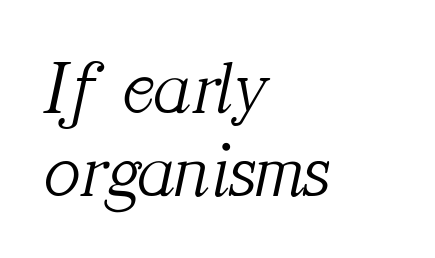
A typesetter would label this face a serif. Here the designer chose a conventional face with non-uniform glyph widths. In CSS terms this would be text-align: left. An italicized treatment has been applied to the whole sample.
